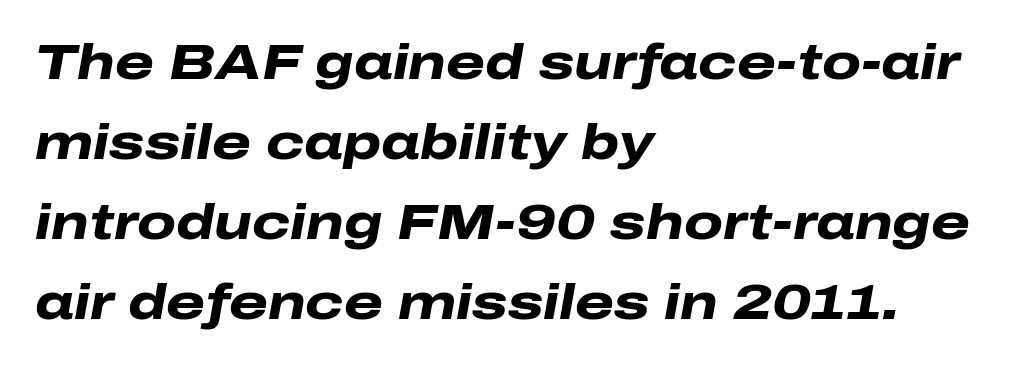
{"italic": "yes", "lean": "right", "slant_degrees": 10, "bold": "yes", "weight": "heavy", "width": "wide", "stroke_contrast": "low", "x_height": "medium", "monospaced": "no", "underline": "no", "align": "left", "line_spacing": "normal", "line_spacing_ratio": 1.6, "letter_spacing": "normal", "letter_spacing_em": 0.0, "glyph_px": 50}
